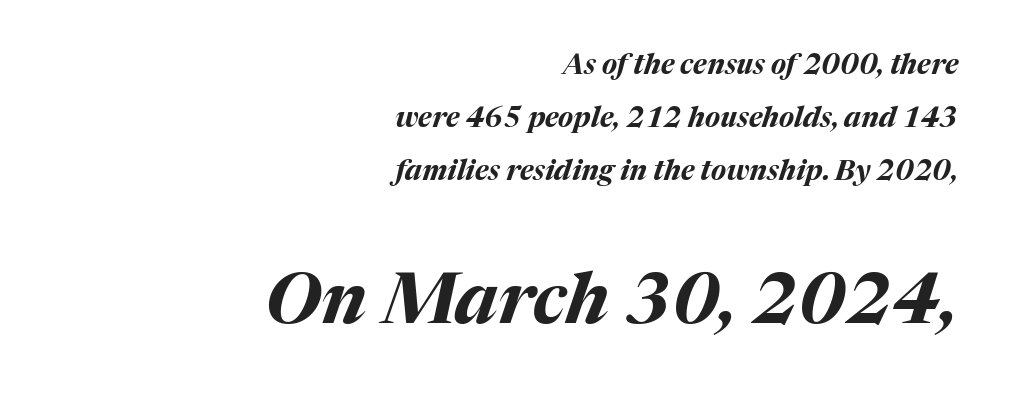
Q: Is the text bold? A: Yes.
Q: Is the text italic (slanted)? A: Yes, it leans right by about 17 degrees.
Q: Is the text underlined? A: No.
Q: How is the paragraph aligned? A: Right-aligned.
Q: Is the spacing between letters normal or unusually wide? A: Normal.
Q: Is the spacing between lines tight, normal or loose? A: Loose.
Q: Which block of text is set in a larger size, the first (top) or the second (bottom)? A: The second (bottom) one.
Q: Width (condensed, normal, or wide)? A: Normal.
Q: Stroke contrast? A: Medium.
Q: x-height? A: Medium.
Q: Monospaced? A: No.
